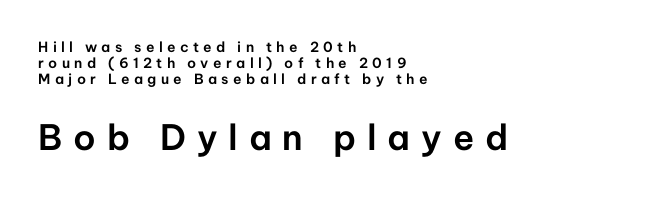
The image shows 35 px sans-serif type, upright; set left-aligned, line spacing 1.16x, unusually wide letter spacing (+0.31 em), not underlined; the second (bottom) block is 2.5x larger; low stroke contrast and a medium x-height.
